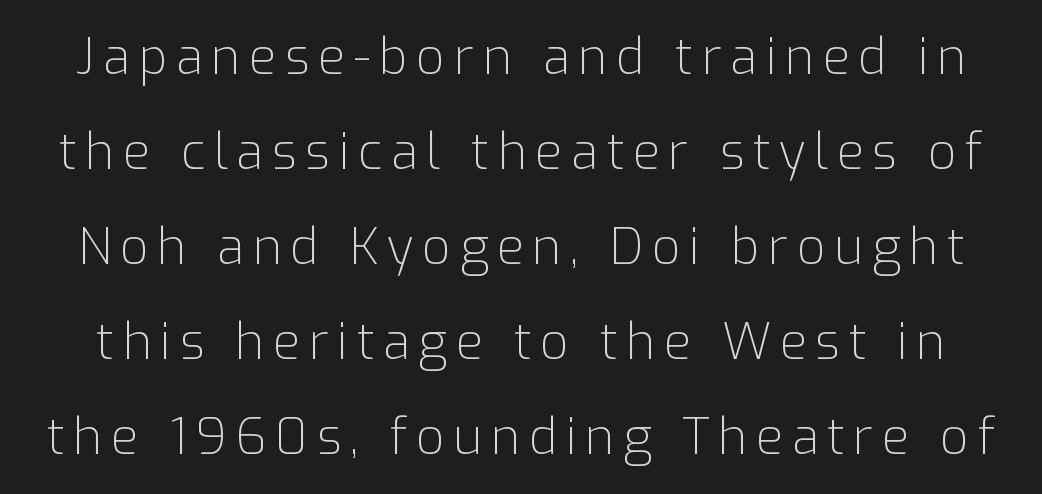
{"serif": "no", "italic": "no", "bold": "no", "weight": "light", "width": "normal", "stroke_contrast": "low", "x_height": "medium", "monospaced": "no", "underline": "no", "line_spacing": "loose", "line_spacing_ratio": 1.9, "glyph_px": 50}
